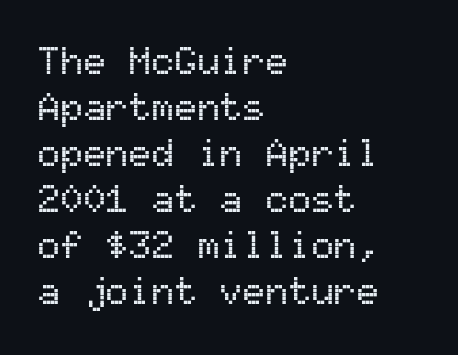
{"serif": "no", "italic": "no", "width": "normal", "stroke_contrast": "medium", "x_height": "medium", "monospaced": "yes", "underline": "no", "align": "left", "line_spacing_ratio": 1.21, "letter_spacing": "normal", "letter_spacing_em": 0.0, "glyph_px": 38}
